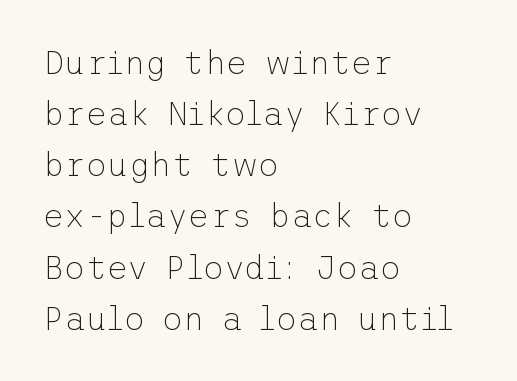
Successive baselines arrive at the customary interval. These lines keep a tight, regular rhythm from letter to letter. These lines are set flush left with a ragged right edge. The lettering stays uniformly vertical, giving the passage a roman look. Nothing heavy about these letters — not bold at all.
